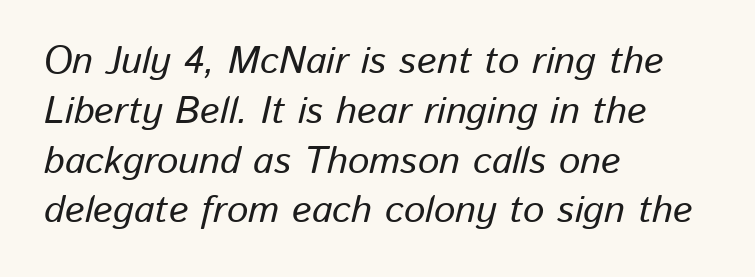
Q: Is the text italic (slanted)? A: Yes, it leans right by about 13 degrees.
Q: Is the text underlined? A: No.
Q: How is the paragraph aligned? A: Left-aligned.
Q: Is the spacing between letters normal or unusually wide? A: Normal.
Q: Is the spacing between lines tight, normal or loose? A: Normal.
Q: Width (condensed, normal, or wide)? A: Normal.
Q: Stroke contrast? A: Low.
Q: x-height? A: Medium.
Q: Monospaced? A: No.
